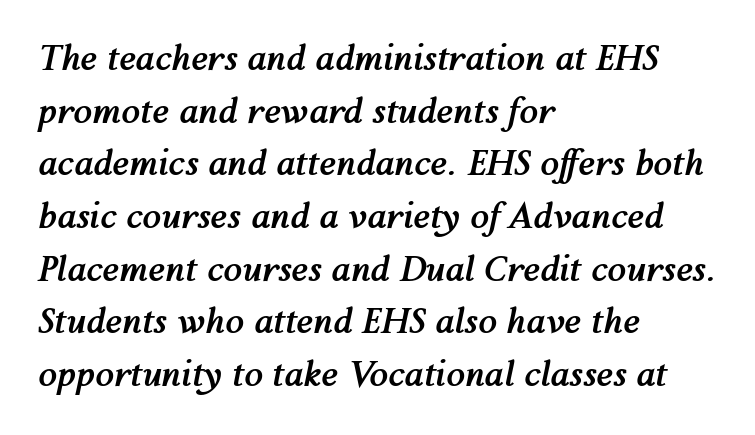
The image shows 34 px semibold type, italic (leaning right); set left-aligned, normal line spacing (1.55x), normal letter spacing, not underlined; medium stroke contrast and a medium x-height.
